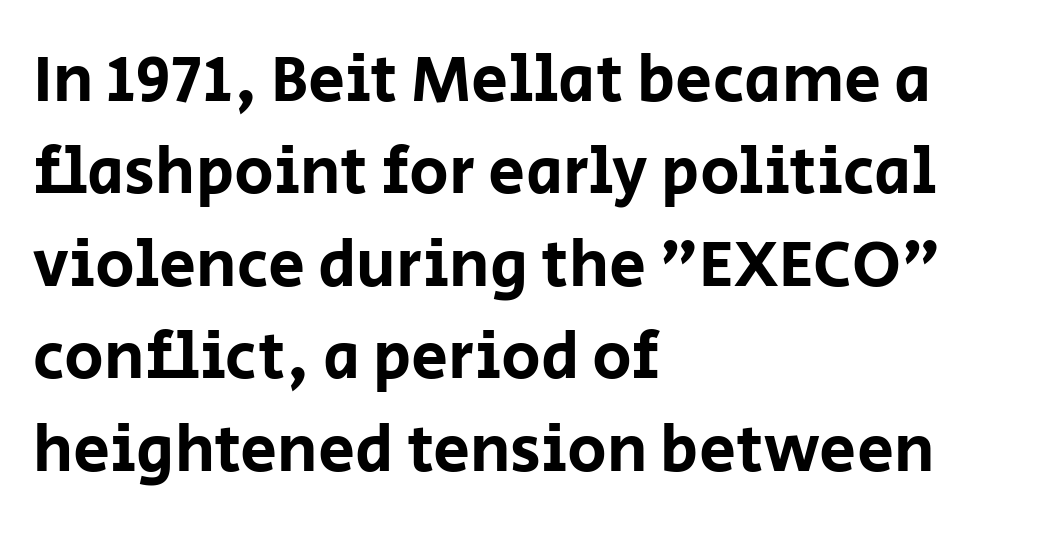
Letterform terminals end flat and unadorned throughout the passage. In terms of posture, this sample is upright. Do the characters align in a grid? No, the font is proportional. Students, note that the glyphs here touch the page at normal intervals. Students, observe: this is what conventionally led text looks like.
